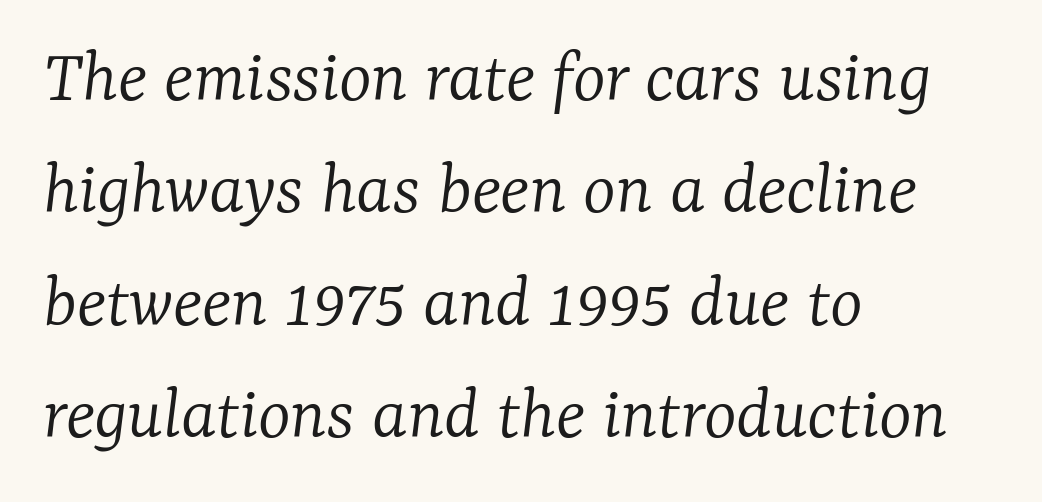
Q: Is the text bold? A: No.
Q: Is the text italic (slanted)? A: Yes, it leans right by about 7 degrees.
Q: Is the typeface a serif or a sans-serif typeface? A: Serif.
Q: Is the text underlined? A: No.
Q: How is the paragraph aligned? A: Left-aligned.
Q: Is the spacing between letters normal or unusually wide? A: Normal.
Q: Is the spacing between lines tight, normal or loose? A: Normal.
Q: Width (condensed, normal, or wide)? A: Normal.
Q: Stroke contrast? A: Low.
Q: x-height? A: Medium.
Q: Monospaced? A: No.
